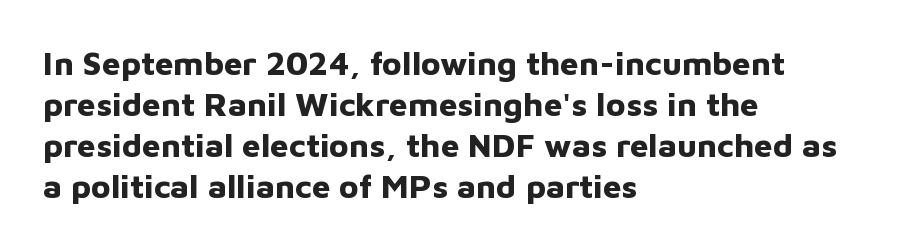
The passage shown is not underscored anywhere. Emphasis by weight is at full strength: bold. Glyph-to-glyph distance matches everyday printed text. Here the designer chose a conventional face with non-uniform glyph widths. This is the regular roman posture of the typeface.
